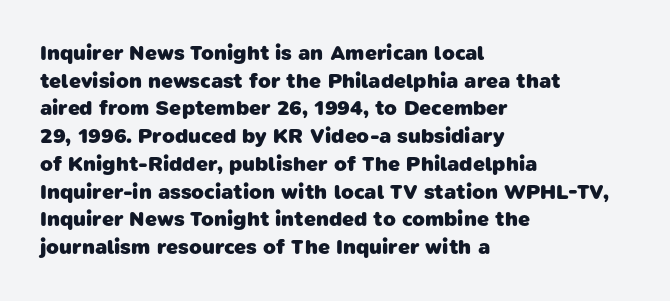
Q: Is the text bold? A: Yes.
Q: Is the text underlined? A: No.
Q: How is the paragraph aligned? A: Left-aligned.
Q: Is the spacing between letters normal or unusually wide? A: Normal.
Q: Is the spacing between lines tight, normal or loose? A: Normal.
